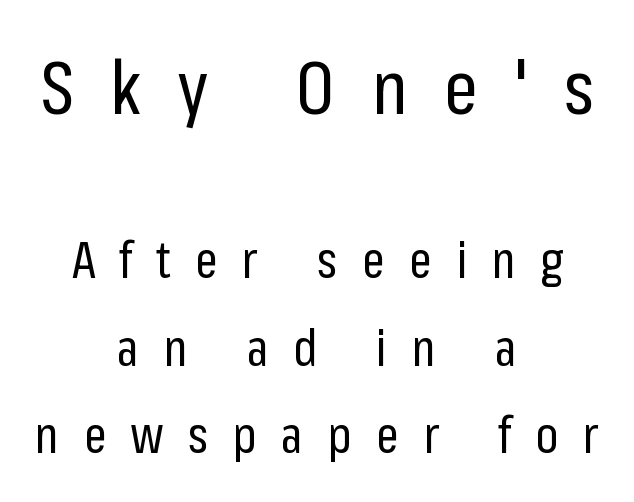
{"serif": "no", "italic": "no", "bold": "no", "weight": "regular", "width": "condensed", "stroke_contrast": "low", "x_height": "medium", "monospaced": "no", "underline": "no", "align": "center", "line_spacing_ratio": 1.75, "letter_spacing": "wide", "letter_spacing_em": 0.49, "larger_block": "first", "size_ratio": 1.5, "glyph_px": 75}
